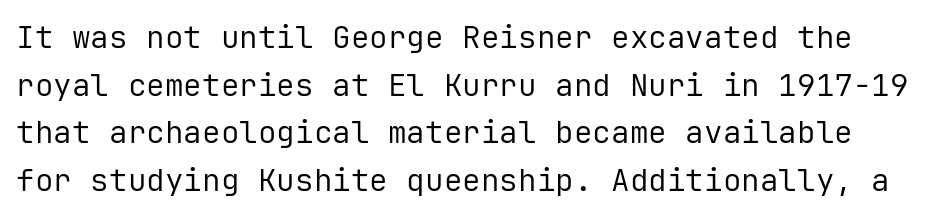
The image shows 31 px regular-weight sans-serif type, upright, monospaced; set normal line spacing (1.54x), normal letter spacing, not underlined; low stroke contrast and a medium x-height.
